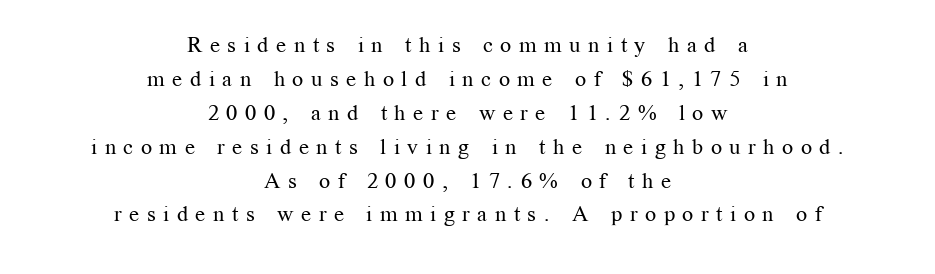
Q: Is the text bold? A: No.
Q: Is the text italic (slanted)? A: No, it is upright.
Q: Is the text underlined? A: No.
Q: How is the paragraph aligned? A: Centered.
Q: Is the spacing between letters normal or unusually wide? A: Unusually wide.
Q: Is the spacing between lines tight, normal or loose? A: Normal.
